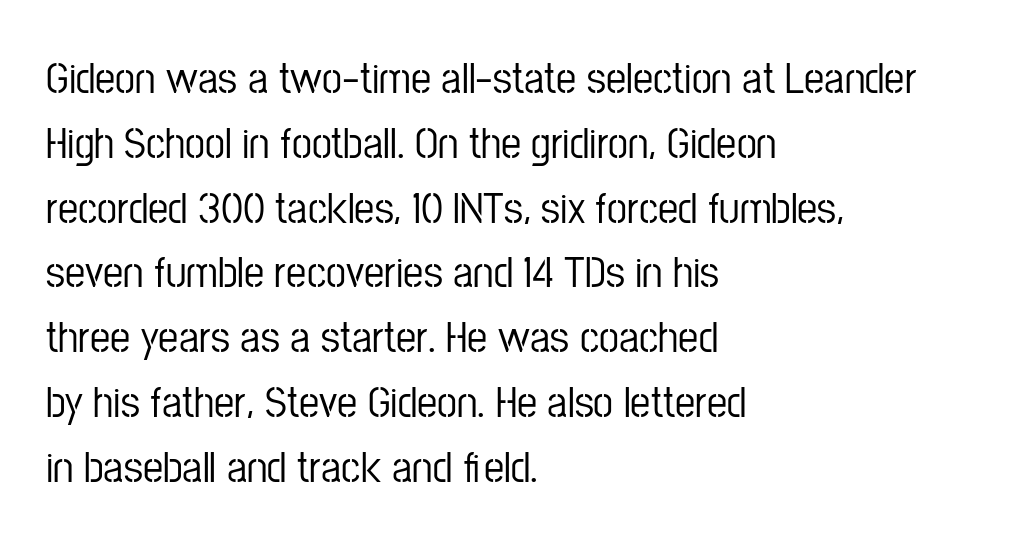
Q: Is the text italic (slanted)? A: No, it is upright.
Q: Is the typeface a serif or a sans-serif typeface? A: Sans-serif.
Q: Is the text underlined? A: No.
Q: How is the paragraph aligned? A: Left-aligned.
Q: Is the spacing between letters normal or unusually wide? A: Normal.
Q: Is the spacing between lines tight, normal or loose? A: Normal.
Q: Width (condensed, normal, or wide)? A: Condensed.
Q: Stroke contrast? A: Low.
Q: x-height? A: Medium.
Q: Monospaced? A: No.
